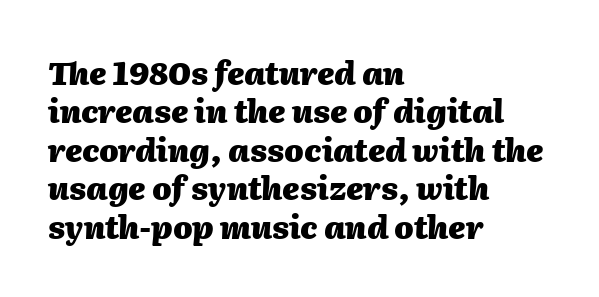
{"italic": "yes", "lean": "right", "slant_degrees": 2, "bold": "yes", "weight": "heavy", "width": "normal", "stroke_contrast": "medium", "x_height": "medium", "monospaced": "no", "underline": "no", "align": "left", "line_spacing_ratio": 1.24, "letter_spacing": "normal", "letter_spacing_em": 0.0, "glyph_px": 31}
